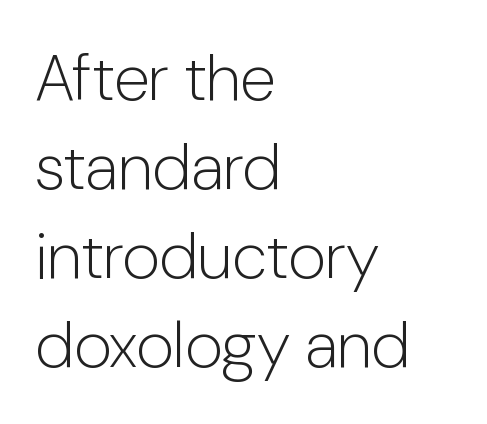
Q: Is the text bold? A: No.
Q: Is the text italic (slanted)? A: No, it is upright.
Q: Is the typeface a serif or a sans-serif typeface? A: Sans-serif.
Q: Is the text underlined? A: No.
Q: How is the paragraph aligned? A: Left-aligned.
Q: Is the spacing between letters normal or unusually wide? A: Normal.
Q: Is the spacing between lines tight, normal or loose? A: Normal.
Q: Width (condensed, normal, or wide)? A: Normal.
Q: Stroke contrast? A: Low.
Q: x-height? A: Medium.
Q: Monospaced? A: No.
